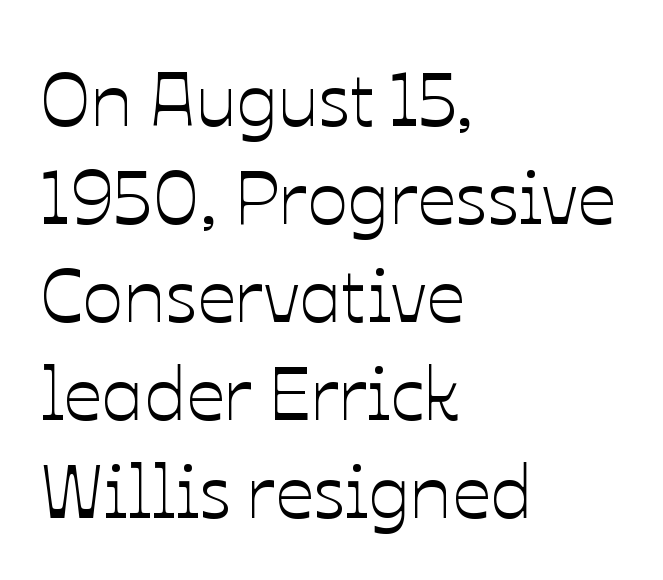
Q: Is the text italic (slanted)? A: No, it is upright.
Q: Is the text underlined? A: No.
Q: How is the paragraph aligned? A: Left-aligned.
Q: Is the spacing between letters normal or unusually wide? A: Normal.
Q: Is the spacing between lines tight, normal or loose? A: Normal.
Q: Width (condensed, normal, or wide)? A: Normal.
Q: Stroke contrast? A: Low.
Q: x-height? A: Medium.
Q: Monospaced? A: No.
